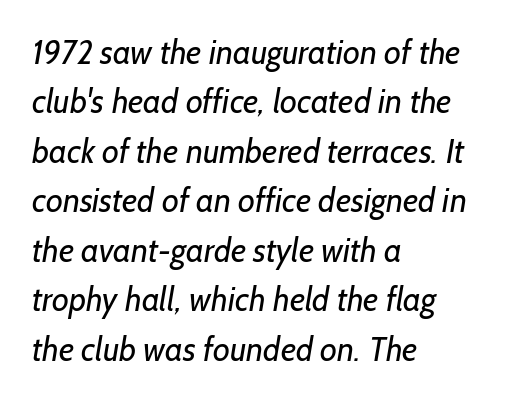
Q: Is the text bold? A: No.
Q: Is the typeface a serif or a sans-serif typeface? A: Sans-serif.
Q: Is the text underlined? A: No.
Q: How is the paragraph aligned? A: Left-aligned.
Q: Is the spacing between letters normal or unusually wide? A: Normal.
Q: Is the spacing between lines tight, normal or loose? A: Normal.
Q: Width (condensed, normal, or wide)? A: Normal.
Q: Stroke contrast? A: Low.
Q: x-height? A: Medium.
Q: Monospaced? A: No.
